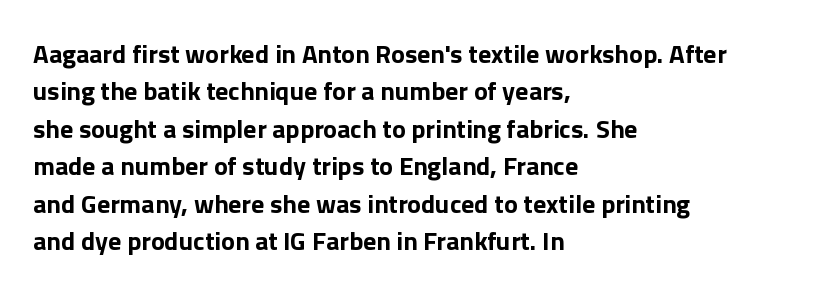
The image shows 26 px bold type, upright; set left-aligned, normal line spacing (1.44x), normal letter spacing, not underlined.
